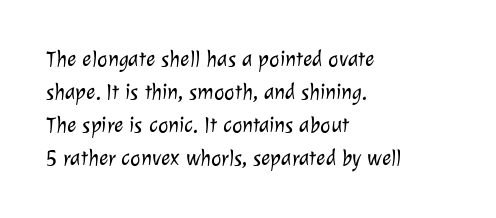
The image shows 22 px text type; set left-aligned, normal line spacing (1.5x), normal letter spacing, not underlined.
